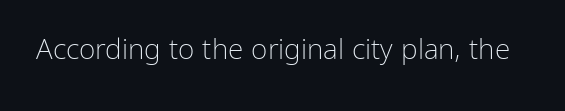
The image shows 28 px light sans-serif type, upright; set normal letter spacing, not underlined; low stroke contrast and a medium x-height.
